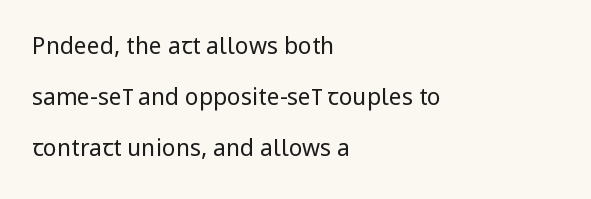
The font's upright variant was chosen for this text. Words appear dense and cohesive because spacing is normal. Glance below the letters and you will spot only blank space. Heaviness? Minimal to ordinary, like unemphasized prose. In terms of leading, this rendering errs on the spacious side.
